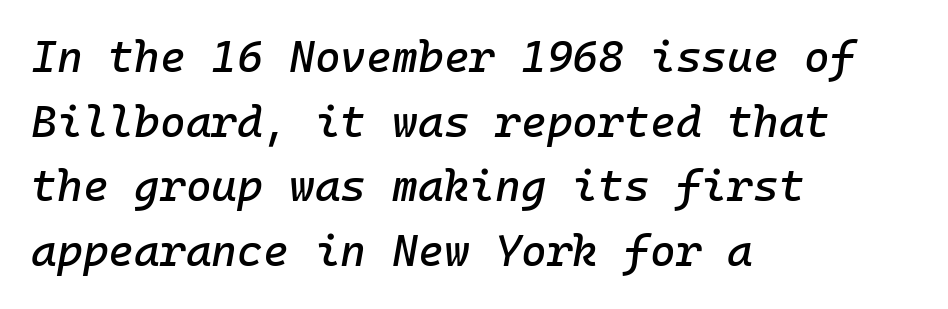
The image shows 44 px text type, italic (leaning right), monospaced; set left-aligned, normal line spacing (1.47x), normal letter spacing, not underlined; low stroke contrast and a medium x-height.
